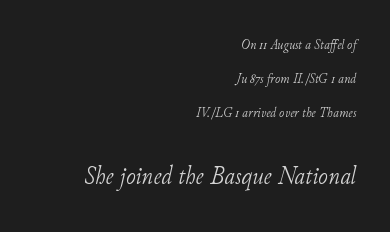
The image shows 26 px text type, italic (leaning right); set right-aligned, loose line spacing (2.42x), normal letter spacing, not underlined; the second (bottom) block is 1.86x larger.
